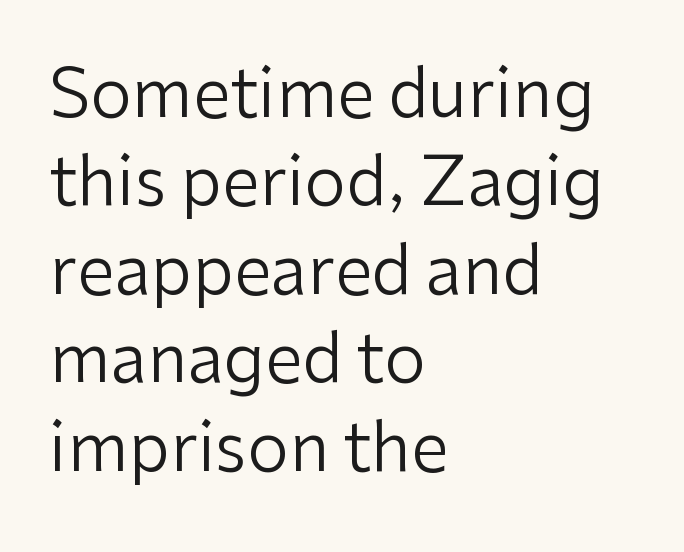
The image shows 67 px regular-weight sans-serif type, upright; set left-aligned, normal line spacing (1.32x), normal letter spacing, not underlined; low stroke contrast and a medium x-height.
